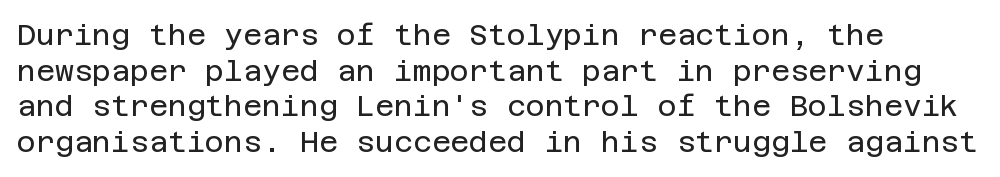
Q: Is the text bold? A: No.
Q: Is the text italic (slanted)? A: No, it is upright.
Q: Is the typeface a serif or a sans-serif typeface? A: Sans-serif.
Q: Is the text underlined? A: No.
Q: How is the paragraph aligned? A: Left-aligned.
Q: Is the spacing between letters normal or unusually wide? A: Normal.
Q: Width (condensed, normal, or wide)? A: Normal.
Q: Stroke contrast? A: Low.
Q: x-height? A: Large.
